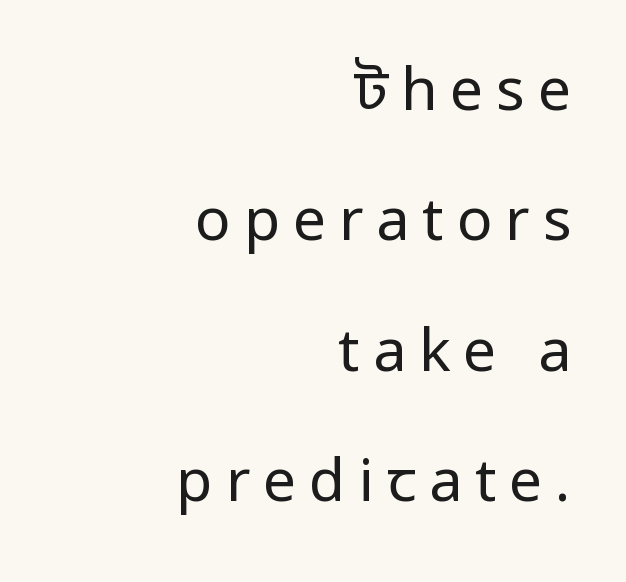
{"serif": "no", "italic": "no", "bold": "no", "weight": "regular", "width": "condensed", "stroke_contrast": "low", "x_height": "large", "monospaced": "no", "underline": "no", "align": "right", "line_spacing": "loose", "line_spacing_ratio": 2.21, "letter_spacing": "wide", "letter_spacing_em": 0.22, "glyph_px": 59}
